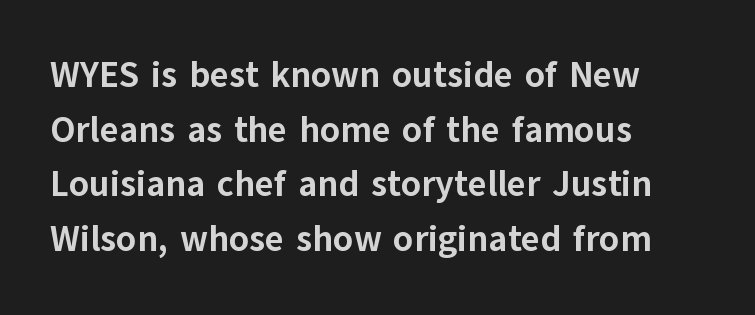
A student would call this left alignment; a typographer would say flush left, rag right. This sample has the flowing, uneven cadence of proportional lettering. The leading is moderate, giving the passage an even texture. The passage shown has conventional tracking throughout. Rendered with straight, roman letterforms.
